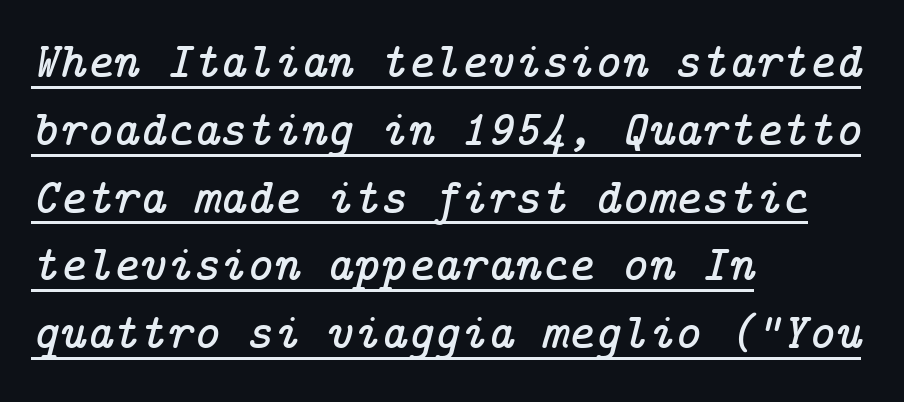
Q: Is the text italic (slanted)? A: Yes, it leans right by about 14 degrees.
Q: Is the typeface a serif or a sans-serif typeface? A: Serif.
Q: Is the text underlined? A: Yes.
Q: How is the paragraph aligned? A: Left-aligned.
Q: Is the spacing between letters normal or unusually wide? A: Normal.
Q: Is the spacing between lines tight, normal or loose? A: Normal.
Q: Width (condensed, normal, or wide)? A: Normal.
Q: Stroke contrast? A: Low.
Q: x-height? A: Medium.
